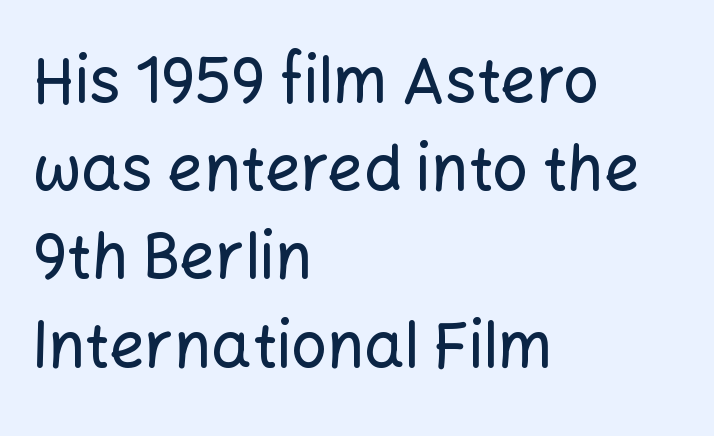
The string is rendered with underlining switched off. Caption: multi-line text, flush left, ragged right. You can tell from the bare stems that sans-serif type was used. What stands out about the letter spacing? Nothing — it is the standard amount. The letters stand straight up with perfectly vertical stems.
